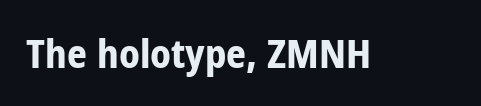
{"serif": "no", "italic": "no", "bold": "yes", "weight": "bold", "width": "condensed", "stroke_contrast": "low", "x_height": "medium", "monospaced": "no", "underline": "no", "letter_spacing": "normal", "letter_spacing_em": 0.0, "glyph_px": 39}
